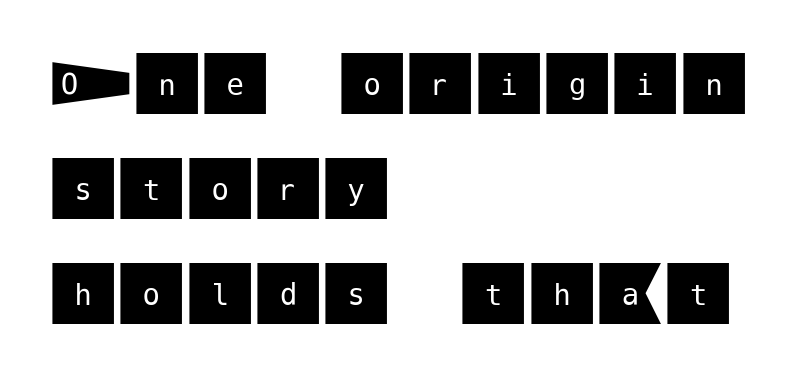
Q: Is the text italic (slanted)? A: No, it is upright.
Q: Is the typeface a serif or a sans-serif typeface? A: Sans-serif.
Q: Is the text underlined? A: No.
Q: How is the paragraph aligned? A: Left-aligned.
Q: Is the spacing between letters normal or unusually wide? A: Normal.
Q: Is the spacing between lines tight, normal or loose? A: Normal.
Q: Width (condensed, normal, or wide)? A: Normal.
Q: Stroke contrast? A: Medium.
Q: x-height? A: Large.
